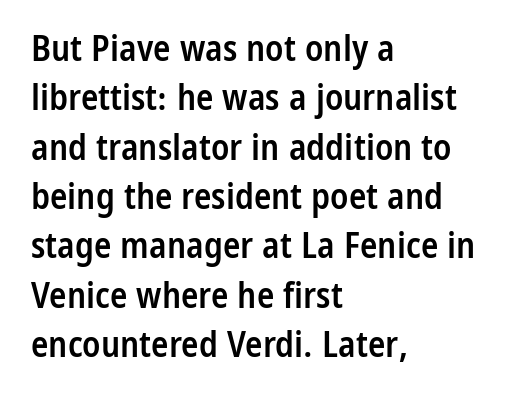
{"serif": "no", "italic": "no", "bold": "semi", "weight": "semibold", "width": "condensed", "stroke_contrast": "low", "x_height": "medium", "monospaced": "no", "underline": "no", "align": "left", "line_spacing": "normal", "line_spacing_ratio": 1.37, "letter_spacing": "normal", "letter_spacing_em": 0.0, "glyph_px": 36}
